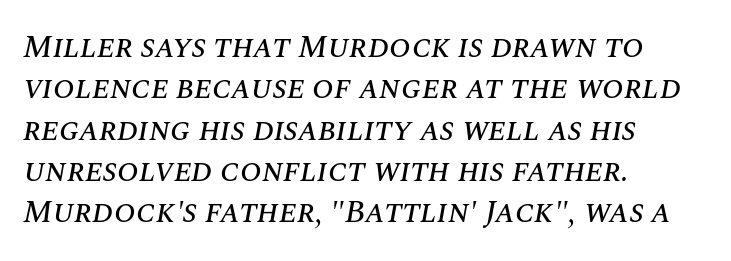
Q: Is the text italic (slanted)? A: Yes, it leans right by about 10 degrees.
Q: Is the text underlined? A: No.
Q: How is the paragraph aligned? A: Left-aligned.
Q: Is the spacing between letters normal or unusually wide? A: Normal.
Q: Is the spacing between lines tight, normal or loose? A: Normal.
Q: Width (condensed, normal, or wide)? A: Normal.
Q: Stroke contrast? A: Medium.
Q: x-height? A: Large.
Q: Monospaced? A: No.
